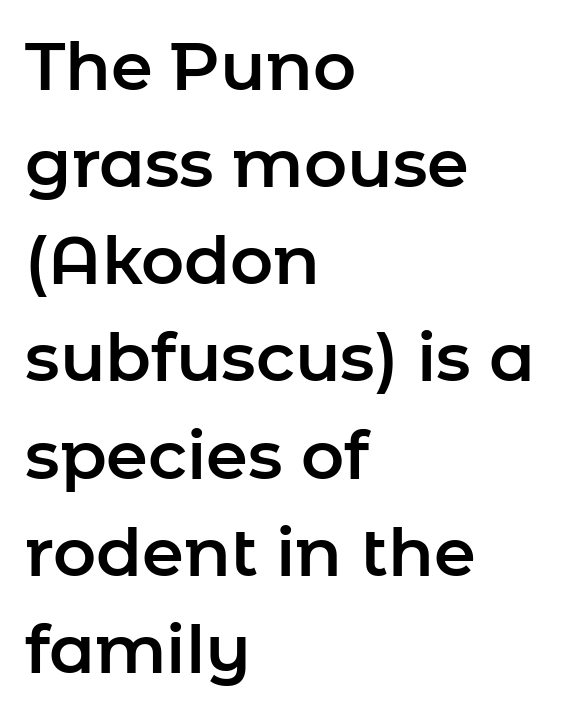
{"serif": "no", "italic": "no", "width": "normal", "stroke_contrast": "low", "x_height": "medium", "monospaced": "no", "underline": "no", "align": "left", "line_spacing": "normal", "line_spacing_ratio": 1.45, "letter_spacing": "normal", "letter_spacing_em": 0.0, "glyph_px": 67}
